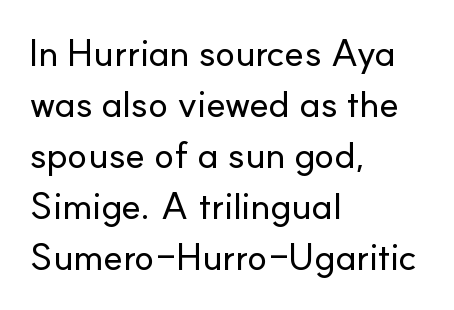
{"serif": "no", "italic": "no", "width": "normal", "stroke_contrast": "low", "x_height": "small", "monospaced": "no", "underline": "no", "align": "left", "line_spacing": "normal", "line_spacing_ratio": 1.38, "letter_spacing": "normal", "letter_spacing_em": 0.0, "glyph_px": 37}
